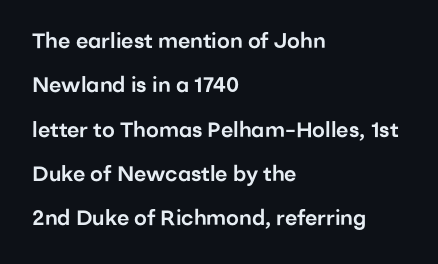
Q: Is the text italic (slanted)? A: No, it is upright.
Q: Is the text underlined? A: No.
Q: How is the paragraph aligned? A: Left-aligned.
Q: Is the spacing between letters normal or unusually wide? A: Normal.
Q: Is the spacing between lines tight, normal or loose? A: Loose.
